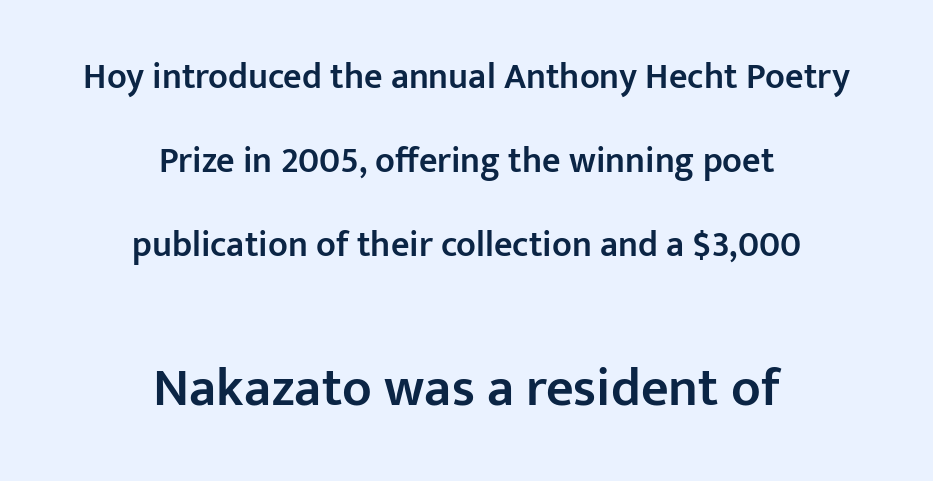
The image shows 54 px semibold sans-serif type, upright; set centered, loose line spacing (2.34x), normal letter spacing, not underlined; the second (bottom) block is 1.5x larger; low stroke contrast and a medium x-height.
